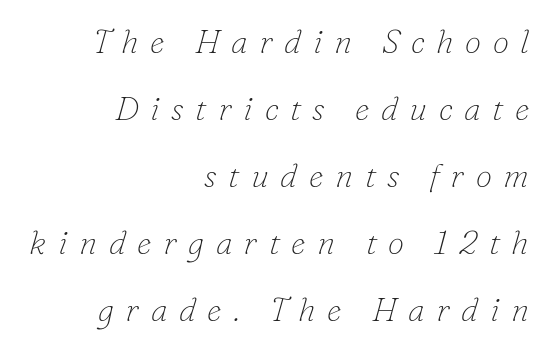
{"serif": "yes", "italic": "yes", "lean": "right", "slant_degrees": 16, "bold": "no", "weight": "thin", "width": "normal", "stroke_contrast": "low", "x_height": "small", "monospaced": "no", "underline": "no", "align": "right", "line_spacing": "loose", "line_spacing_ratio": 2.03, "letter_spacing": "wide", "letter_spacing_em": 0.35, "glyph_px": 33}
